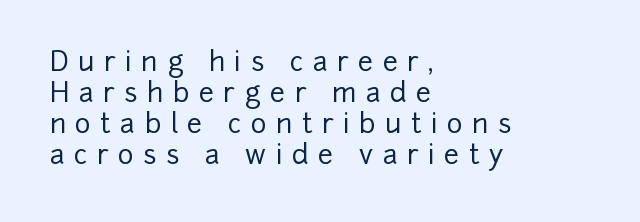
Q: Is the text italic (slanted)? A: No, it is upright.
Q: Is the text underlined? A: No.
Q: How is the paragraph aligned? A: Left-aligned.
Q: Is the spacing between letters normal or unusually wide? A: Unusually wide.
Q: Is the spacing between lines tight, normal or loose? A: Tight.
